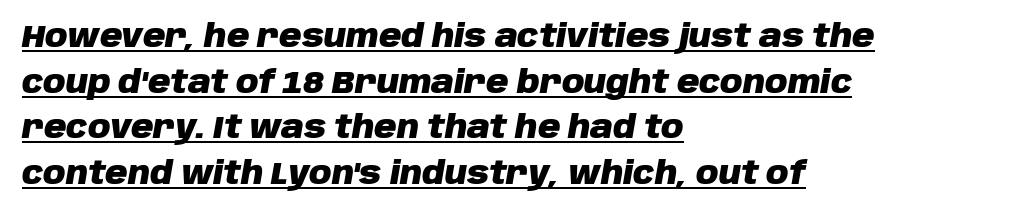
The image shows 31 px heavy type, italic (leaning right); set left-aligned, normal line spacing (1.47x), normal letter spacing, underlined; low stroke contrast and a large x-height.
